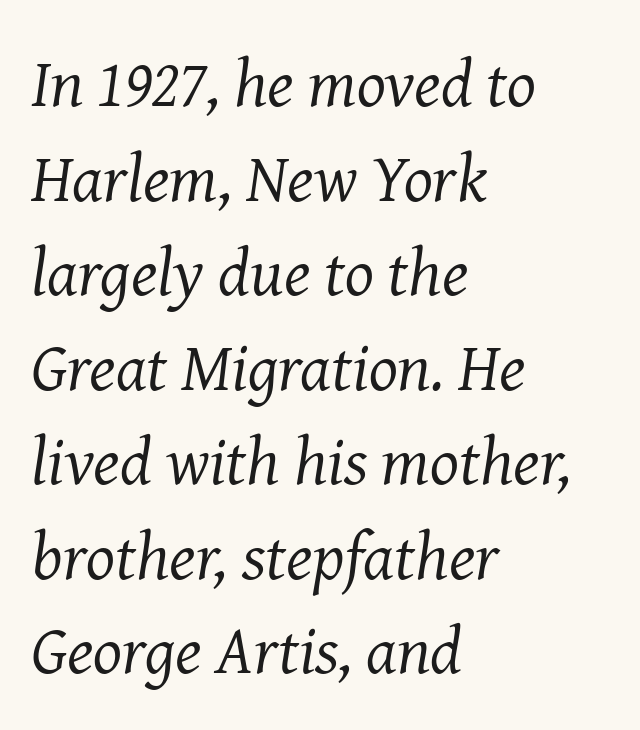
The strip under each line holds only bare page. Whoever set this chose a conventional vertical rhythm. These lines are set flush left with a ragged right edge. This sample uses plain, unmodified letter spacing.
